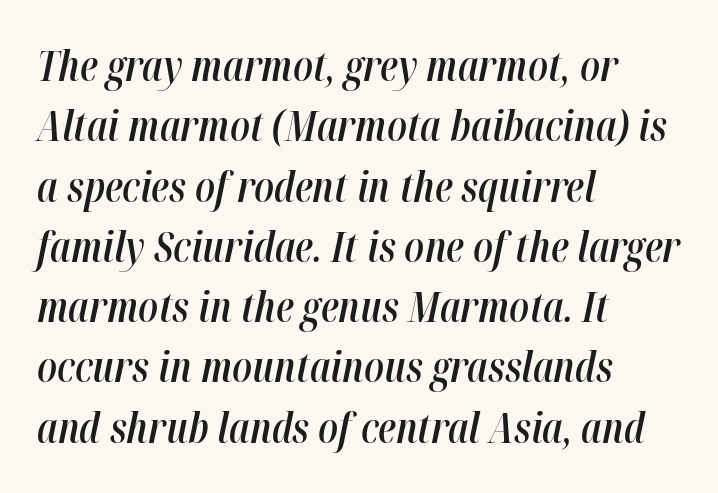
This sample keeps an unexceptional amount of space between lines. Its strokes are somewhat broadened, the hallmark of semibold type. A typesetter would call this proportional, since set widths differ per character. A student would call this left alignment; a typographer would say flush left, rag right. Would a proofreader flag this as italicized? Yes. The gaps between neighbouring characters are ordinary and unremarkable.
